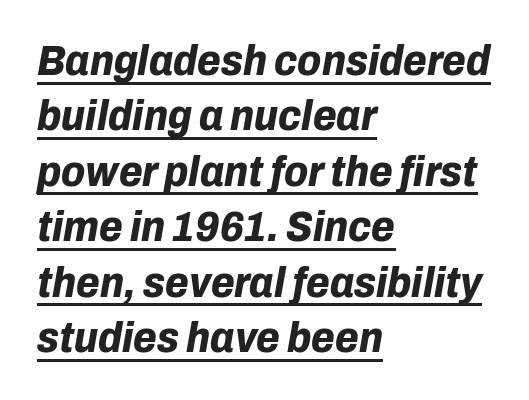
{"italic": "yes", "lean": "right", "slant_degrees": 10, "bold": "yes", "weight": "bold", "width": "normal", "stroke_contrast": "low", "x_height": "medium", "monospaced": "no", "underline": "yes", "align": "left", "line_spacing": "normal", "line_spacing_ratio": 1.29, "letter_spacing": "normal", "letter_spacing_em": 0.0, "glyph_px": 43}
